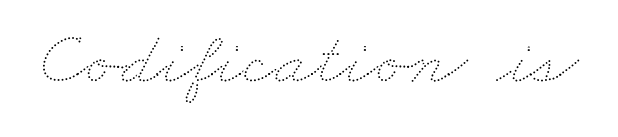
Quick note: underline off. Default kerning and tracking; the words read as compact shapes. No heavy texture on the line: the type isn't bold. Each letter keeps its own natural width here, so spacing adapts to shape.
